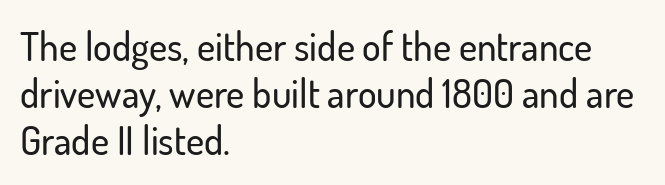
{"serif": "no", "italic": "no", "width": "normal", "stroke_contrast": "low", "x_height": "small", "monospaced": "no", "underline": "no", "align": "left", "line_spacing_ratio": 1.2, "letter_spacing": "normal", "letter_spacing_em": 0.0, "glyph_px": 39}
